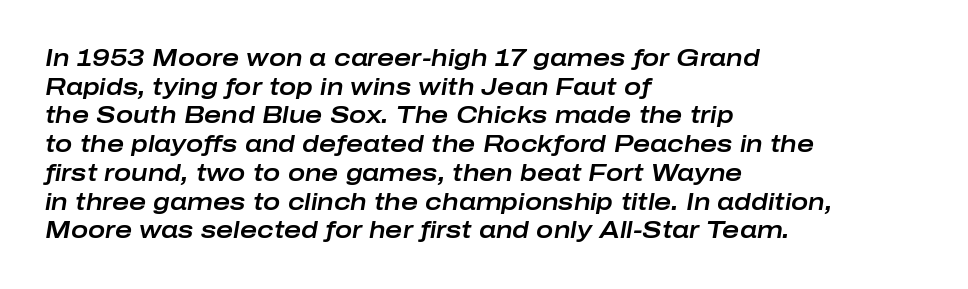
The image shows 23 px text type, italic (leaning right); set left-aligned, normal line spacing (1.25x), normal letter spacing, not underlined.
